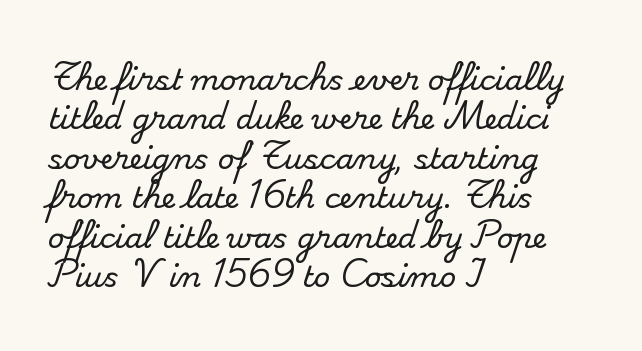
The image shows 29 px text type; set left-aligned, normal line spacing (1.36x), normal letter spacing, not underlined; medium stroke contrast and a small x-height.
